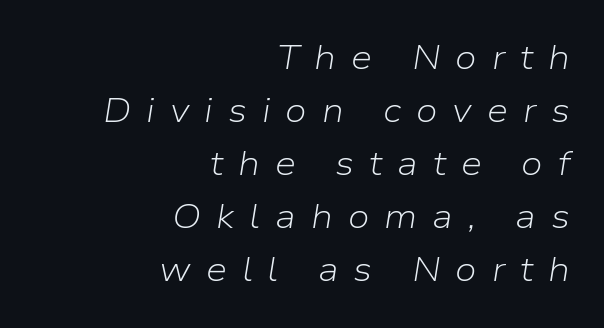
The image shows 34 px light type, italic (leaning right); set right-aligned, normal line spacing (1.56x), unusually wide letter spacing (+0.44 em), not underlined; low stroke contrast and a medium x-height.
